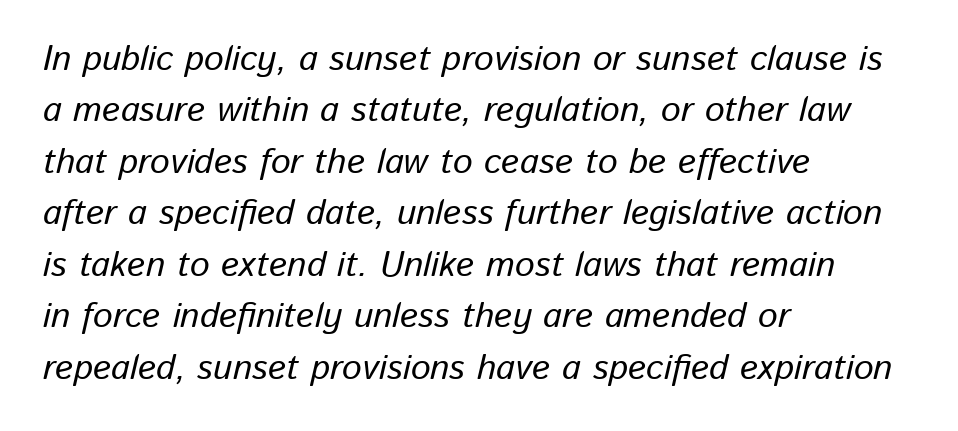
{"italic": "yes", "lean": "right", "slant_degrees": 13, "width": "normal", "stroke_contrast": "low", "x_height": "medium", "monospaced": "no", "underline": "no", "align": "left", "line_spacing": "normal", "line_spacing_ratio": 1.47, "letter_spacing": "normal", "letter_spacing_em": 0.0, "glyph_px": 35}
